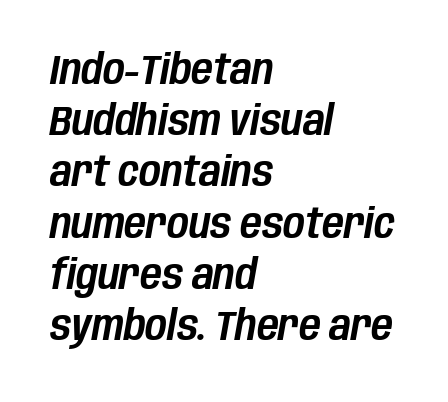
The image shows 42 px condensed type, italic (leaning right); set left-aligned, line spacing 1.22x, normal letter spacing, not underlined; low stroke contrast and a large x-height.
